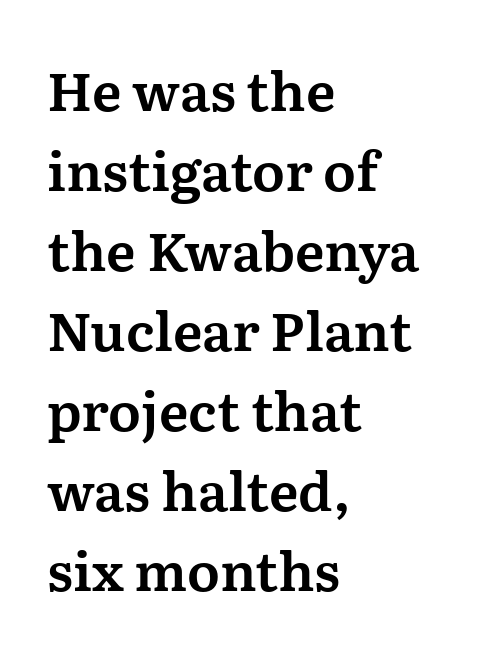
The image shows 54 px serif type, upright; set left-aligned, normal line spacing (1.48x), normal letter spacing, not underlined; medium stroke contrast and a medium x-height.
